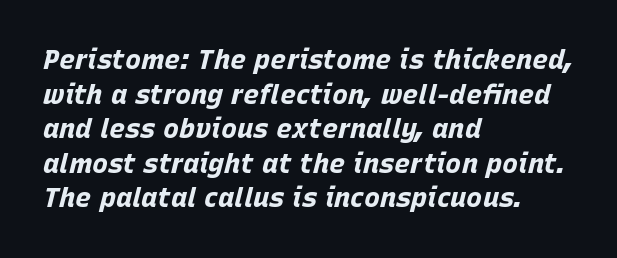
Q: Is the text bold? A: Yes.
Q: Is the text italic (slanted)? A: Yes, it leans right by about 15 degrees.
Q: Is the text underlined? A: No.
Q: How is the paragraph aligned? A: Left-aligned.
Q: Is the spacing between letters normal or unusually wide? A: Normal.
Q: Is the spacing between lines tight, normal or loose? A: Normal.
